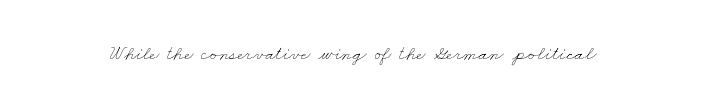
{"bold": "no", "underline": "no", "letter_spacing": "normal", "letter_spacing_em": 0.0, "glyph_px": 20}
